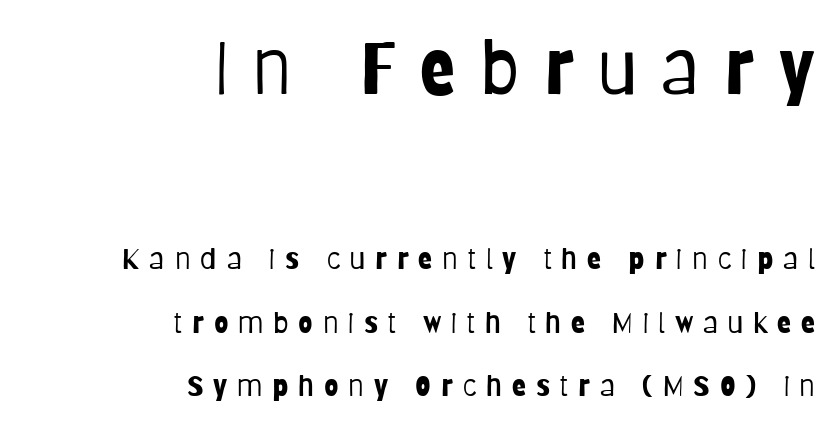
The image shows 73 px light, condensed sans-serif type, upright; set right-aligned, loose line spacing (2.19x), unusually wide letter spacing (+0.34 em), not underlined; the first (top) block is 2.52x larger; low stroke contrast and a large x-height.
